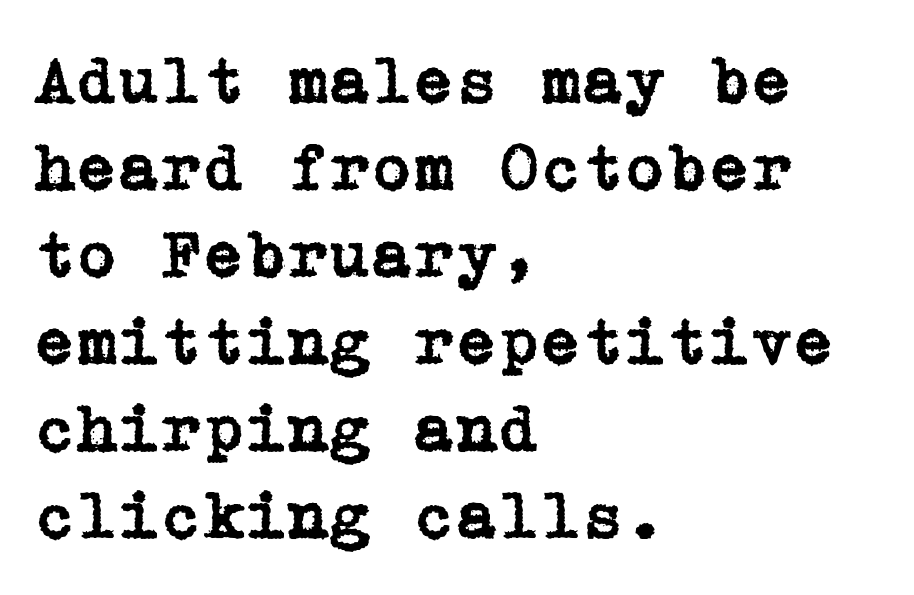
{"serif": "yes", "italic": "no", "width": "normal", "stroke_contrast": "low", "x_height": "medium", "underline": "no", "align": "left", "line_spacing": "normal", "line_spacing_ratio": 1.28, "letter_spacing": "normal", "letter_spacing_em": 0.0, "glyph_px": 68}
